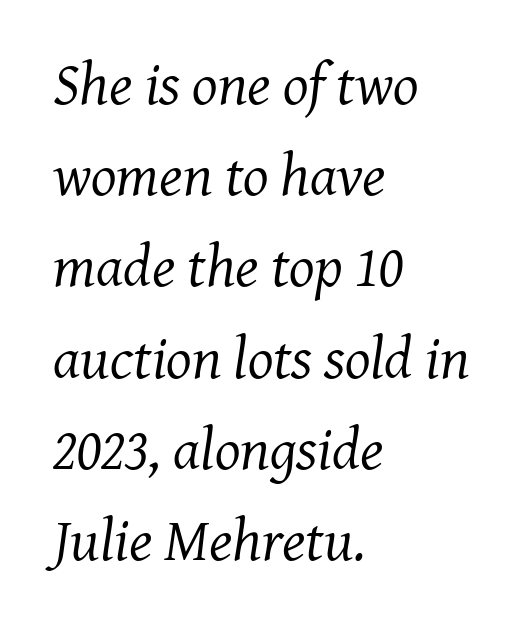
Q: Is the text bold? A: No.
Q: Is the text italic (slanted)? A: Yes, it leans right by about 7 degrees.
Q: Is the typeface a serif or a sans-serif typeface? A: Serif.
Q: Is the text underlined? A: No.
Q: How is the paragraph aligned? A: Left-aligned.
Q: Is the spacing between letters normal or unusually wide? A: Normal.
Q: Is the spacing between lines tight, normal or loose? A: Normal.
Q: Width (condensed, normal, or wide)? A: Normal.
Q: Stroke contrast? A: Medium.
Q: x-height? A: Medium.
Q: Monospaced? A: No.
